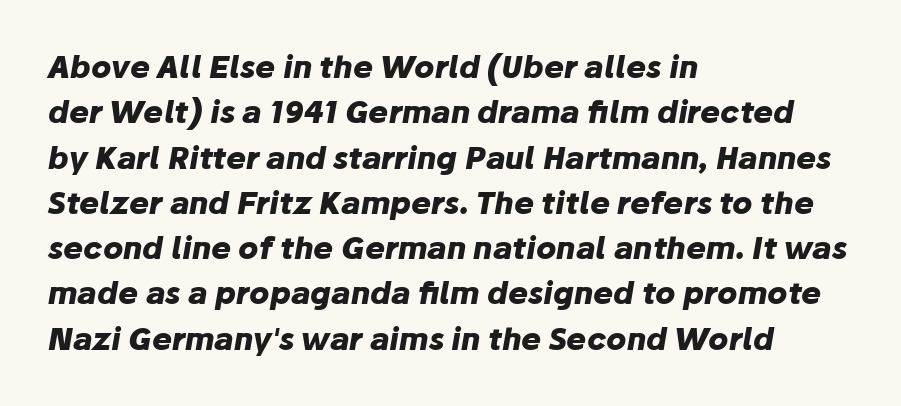
{"italic": "yes", "lean": "right", "slant_degrees": 10, "bold": "yes", "weight": "heavy", "width": "normal", "stroke_contrast": "low", "x_height": "medium", "monospaced": "no", "underline": "no", "align": "left", "line_spacing": "normal", "line_spacing_ratio": 1.51, "letter_spacing": "normal", "letter_spacing_em": 0.0, "glyph_px": 30}
